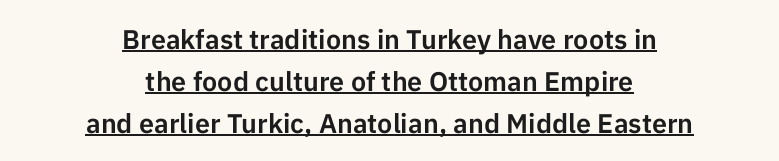
Q: Is the text italic (slanted)? A: No, it is upright.
Q: Is the text underlined? A: Yes.
Q: How is the paragraph aligned? A: Centered.
Q: Is the spacing between letters normal or unusually wide? A: Normal.
Q: Is the spacing between lines tight, normal or loose? A: Normal.
